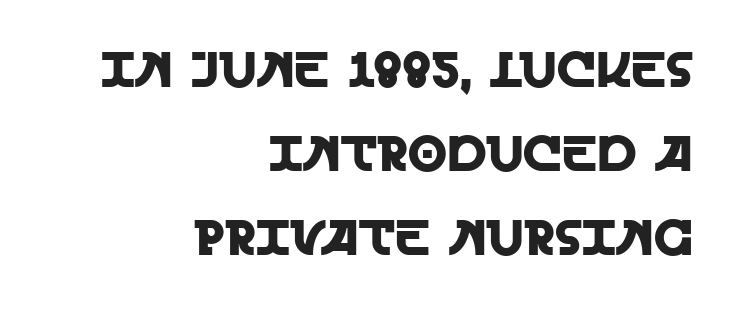
Q: Is the text italic (slanted)? A: No, it is upright.
Q: Is the typeface a serif or a sans-serif typeface? A: Sans-serif.
Q: Is the text underlined? A: No.
Q: How is the paragraph aligned? A: Right-aligned.
Q: Is the spacing between letters normal or unusually wide? A: Normal.
Q: Is the spacing between lines tight, normal or loose? A: Normal.
Q: Width (condensed, normal, or wide)? A: Normal.
Q: x-height? A: Large.
Q: Monospaced? A: No.
